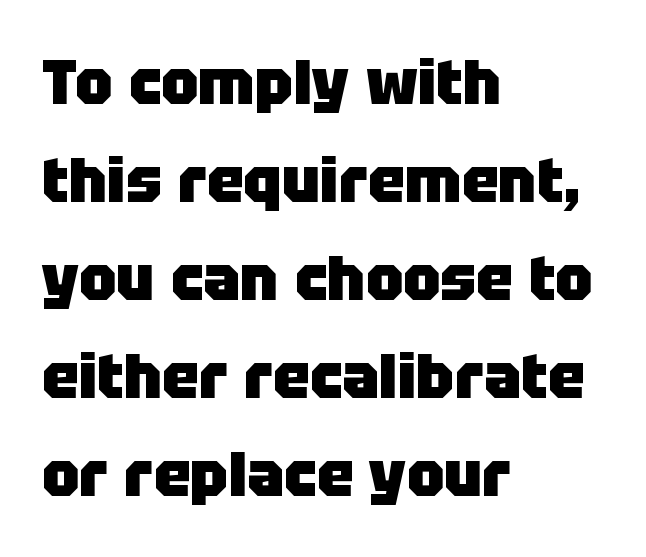
The compositor pushed each line to the left boundary. Do the letters lean? They stand straight. To sum up the face: it is a sans, with no serifs. The words here are not underlined. Compared with typical paragraphs, the rows here are spaced about the same.
